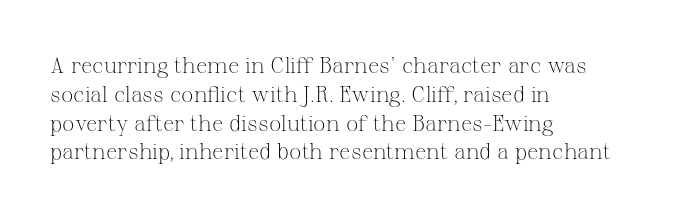
Q: Is the text bold? A: No.
Q: Is the text italic (slanted)? A: No, it is upright.
Q: Is the text underlined? A: No.
Q: How is the paragraph aligned? A: Left-aligned.
Q: Is the spacing between letters normal or unusually wide? A: Normal.
Q: Is the spacing between lines tight, normal or loose? A: Normal.
